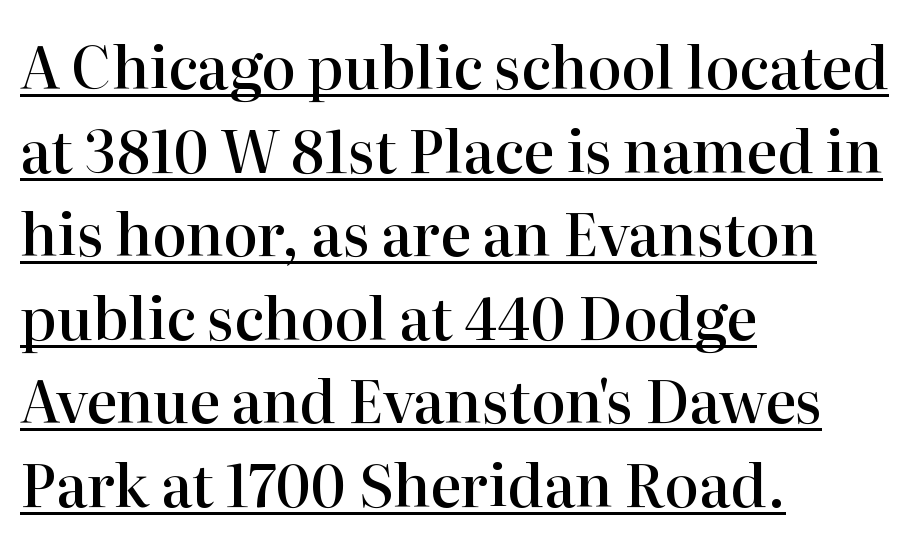
{"serif": "yes", "italic": "no", "bold": "semi", "weight": "semibold", "width": "normal", "stroke_contrast": "high", "x_height": "medium", "monospaced": "no", "underline": "yes", "align": "left", "line_spacing": "normal", "line_spacing_ratio": 1.44, "letter_spacing": "normal", "letter_spacing_em": 0.0, "glyph_px": 58}
